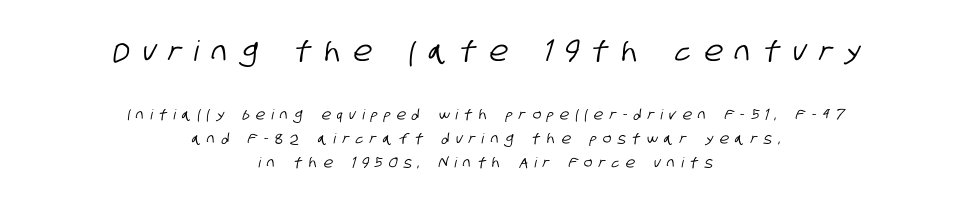
Rule under the text: the space is simply empty. Observe the absence of serifs on each vertical stroke in this sample. A typesetter would call this proportional, since set widths differ per character. The passage is arranged like a title page — every line centered.
